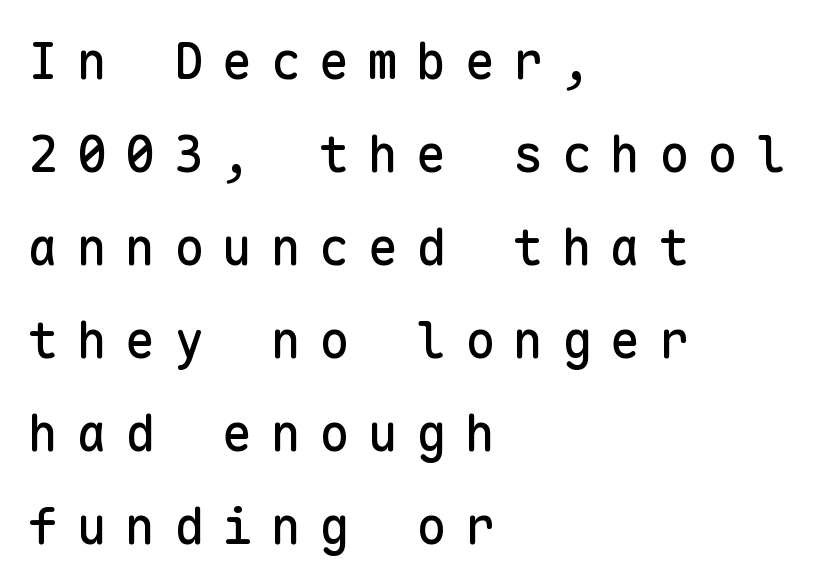
What stands out about the letter spacing? Its width — letters are far apart. Is there any slant? The stems are plumb. Regarding serifs, this sample does without them. The face used here is monospaced, like something from a code editor. Unmarked baselines from the first word to the last.
